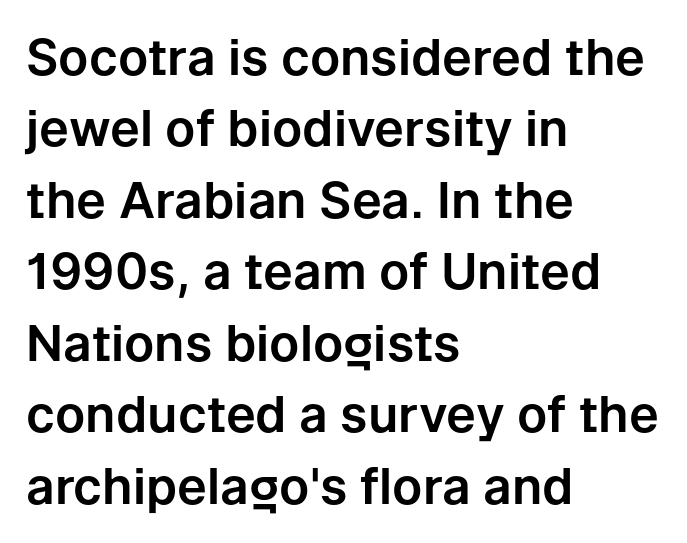
The image shows 50 px sans-serif type, upright; set left-aligned, normal line spacing (1.43x), normal letter spacing, not underlined; low stroke contrast and a medium x-height.
